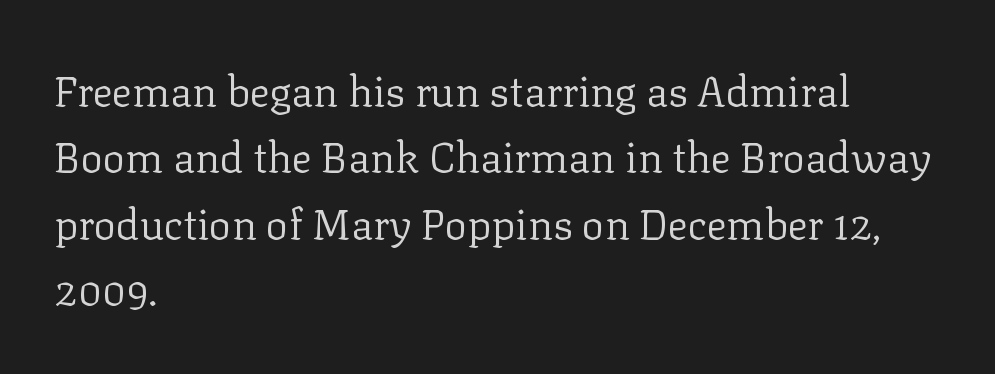
Q: Is the text bold? A: No.
Q: Is the text italic (slanted)? A: No, it is upright.
Q: Is the typeface a serif or a sans-serif typeface? A: Serif.
Q: Is the text underlined? A: No.
Q: How is the paragraph aligned? A: Left-aligned.
Q: Is the spacing between letters normal or unusually wide? A: Normal.
Q: Is the spacing between lines tight, normal or loose? A: Normal.
Q: Width (condensed, normal, or wide)? A: Normal.
Q: Stroke contrast? A: Low.
Q: x-height? A: Medium.
Q: Monospaced? A: No.
